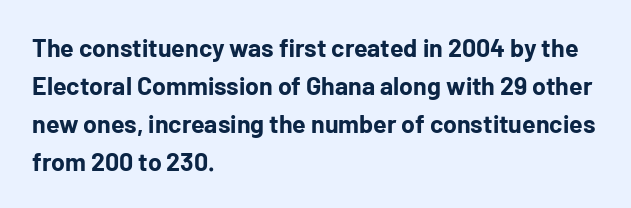
{"italic": "no", "bold": "yes", "underline": "no", "align": "left", "line_spacing": "normal", "line_spacing_ratio": 1.52, "letter_spacing": "normal", "letter_spacing_em": 0.0, "glyph_px": 25}
